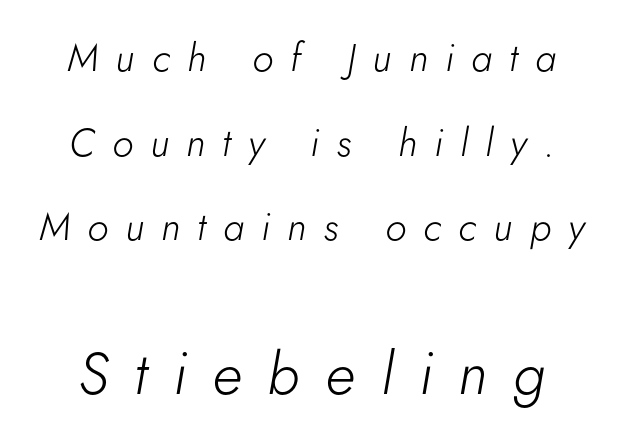
Block two is the big one; block one sits smaller above it. The specimen omits any rule beneath the text block's lines. The letters are slanted; this is an italic face. In terms of letterspacing, this is a distinctly airy, spread setting. Looks like regular typesetting: each glyph gets only the width it needs.
